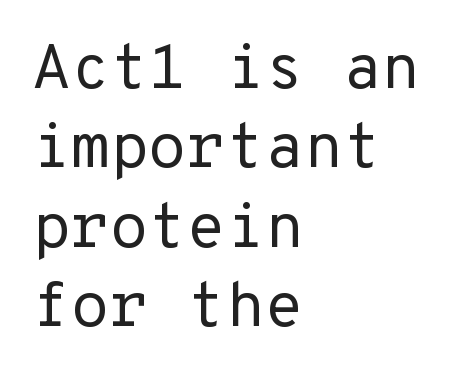
Compared with a centered layout, this one pins lines to the left instead. Rule under the text: the space is simply empty. The designer left line spacing at the default. Notice how the stems are strictly vertical — no italics here. Look at the tracking — it's just the regular setting, nothing added. Examine the stroke ends and you'll find no serifs.
